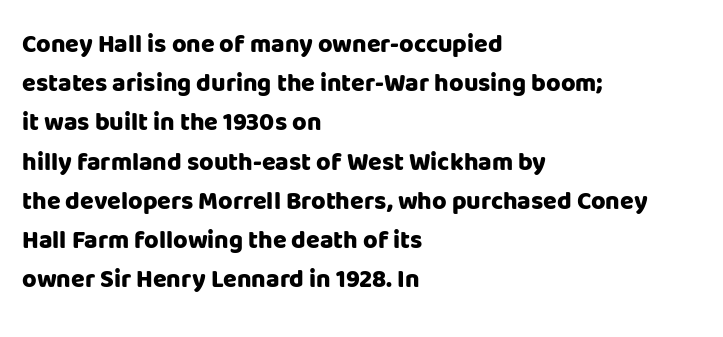
{"italic": "no", "bold": "yes", "underline": "no", "align": "left", "line_spacing": "normal", "line_spacing_ratio": 1.57, "letter_spacing": "normal", "letter_spacing_em": 0.0, "glyph_px": 25}
